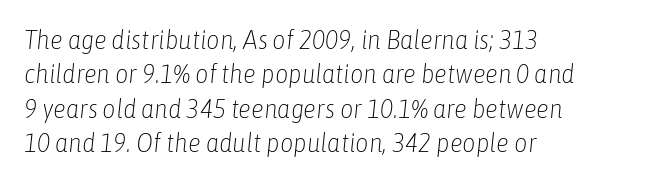
{"italic": "yes", "lean": "right", "slant_degrees": 6, "bold": "no", "underline": "no", "align": "left", "line_spacing": "normal", "line_spacing_ratio": 1.32, "letter_spacing": "normal", "letter_spacing_em": 0.0, "glyph_px": 26}
